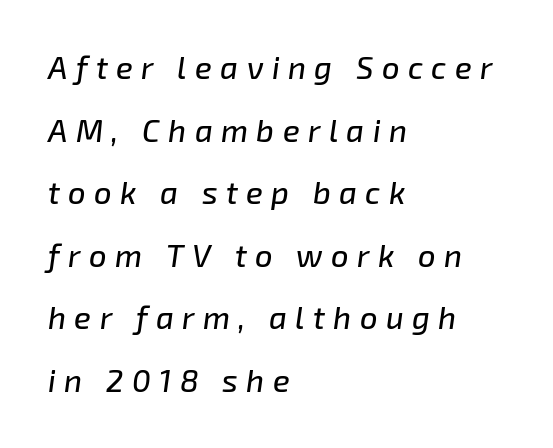
Q: Is the text italic (slanted)? A: Yes, it leans right by about 8 degrees.
Q: Is the text underlined? A: No.
Q: How is the paragraph aligned? A: Left-aligned.
Q: Is the spacing between letters normal or unusually wide? A: Unusually wide.
Q: Is the spacing between lines tight, normal or loose? A: Loose.
Q: Width (condensed, normal, or wide)? A: Normal.
Q: Stroke contrast? A: Low.
Q: x-height? A: Medium.
Q: Monospaced? A: No.
